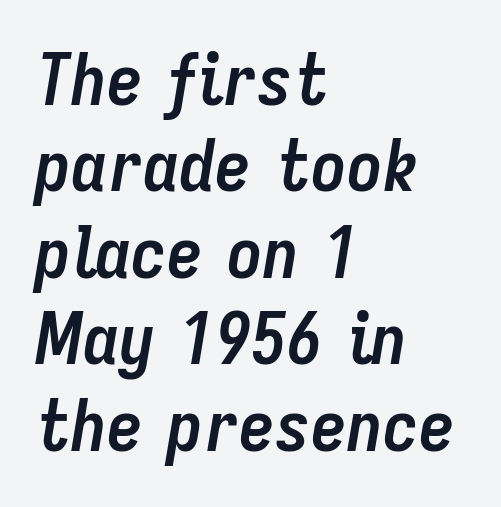
The image shows 72 px semibold, condensed type, italic (leaning right); set left-aligned, line spacing 1.2x, normal letter spacing, not underlined; low stroke contrast and a medium x-height.
